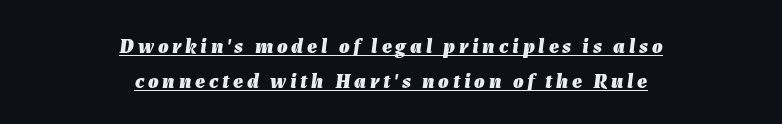
The image shows 21 px bold type, italic (leaning right); set centered, normal line spacing (1.68x), underlined.
